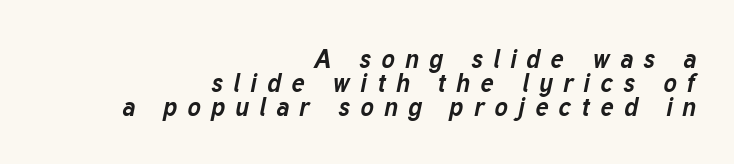
Plain, unruled lines of type. The rendering uses a bold face; every stroke is thick and dark. Line endings align vertically; line beginnings do not. The block of text is dense from top to bottom, with scant space between rows. The horizontal fit of the characters is loose and conspicuously gappy. Yep, that's italic — everything's leaning.
